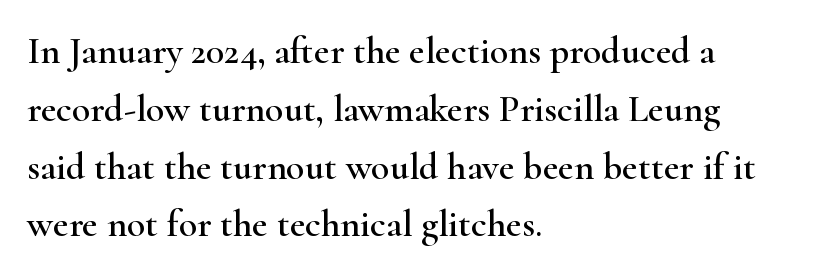
Q: Is the text italic (slanted)? A: No, it is upright.
Q: Is the typeface a serif or a sans-serif typeface? A: Serif.
Q: Is the text underlined? A: No.
Q: How is the paragraph aligned? A: Left-aligned.
Q: Is the spacing between letters normal or unusually wide? A: Normal.
Q: Is the spacing between lines tight, normal or loose? A: Normal.
Q: Width (condensed, normal, or wide)? A: Wide.
Q: Stroke contrast? A: High.
Q: x-height? A: Small.
Q: Monospaced? A: No.
